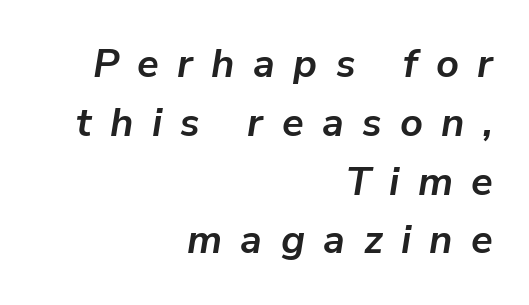
{"italic": "yes", "lean": "right", "slant_degrees": 9, "bold": "yes", "weight": "semibold", "width": "normal", "stroke_contrast": "low", "x_height": "medium", "monospaced": "no", "underline": "no", "align": "right", "line_spacing": "normal", "line_spacing_ratio": 1.47, "letter_spacing": "wide", "letter_spacing_em": 0.46, "glyph_px": 40}
